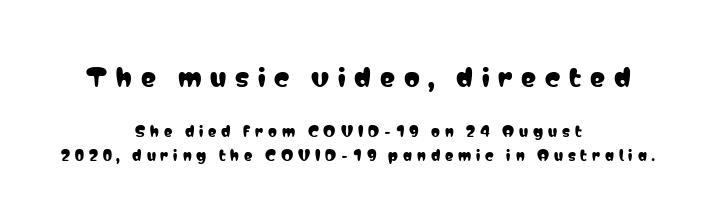
Q: Is the text italic (slanted)? A: No, it is upright.
Q: Is the text underlined? A: No.
Q: How is the paragraph aligned? A: Centered.
Q: Is the spacing between letters normal or unusually wide? A: Unusually wide.
Q: Which block of text is set in a larger size, the first (top) or the second (bottom)? A: The first (top) one.
